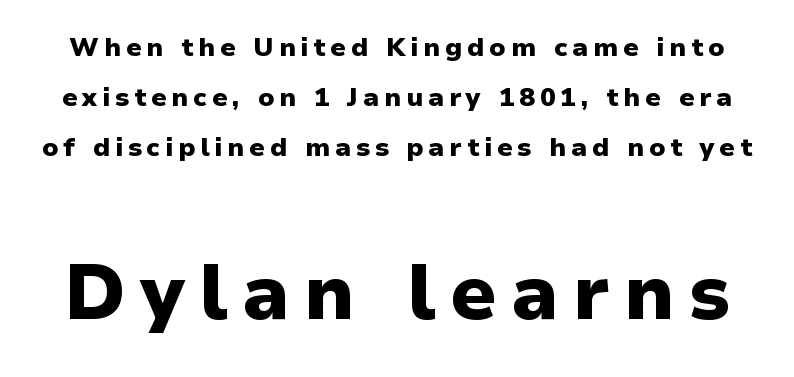
The leading is generous, giving the passage an open texture. In terms of weight, the rendering is a true, heavy bold. Serifs: no, the terminals of the letterforms are clean. Characters remain perfectly vertical along every line.
